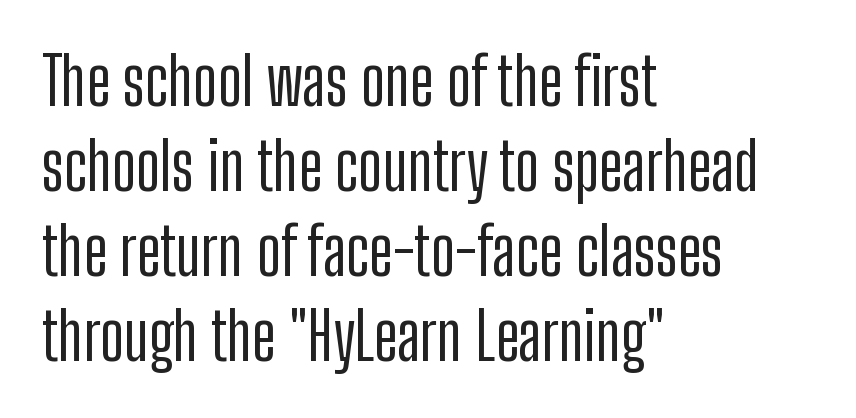
{"serif": "no", "italic": "no", "width": "condensed", "stroke_contrast": "low", "x_height": "medium", "monospaced": "no", "underline": "no", "align": "left", "line_spacing": "normal", "line_spacing_ratio": 1.31, "letter_spacing": "normal", "letter_spacing_em": 0.0, "glyph_px": 65}
